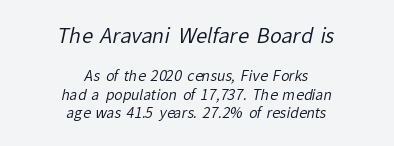
{"bold": "no", "underline": "no", "align": "center", "line_spacing": "normal", "line_spacing_ratio": 1.34, "letter_spacing": "normal", "letter_spacing_em": 0.0, "larger_block": "first", "size_ratio": 1.43, "glyph_px": 20}
